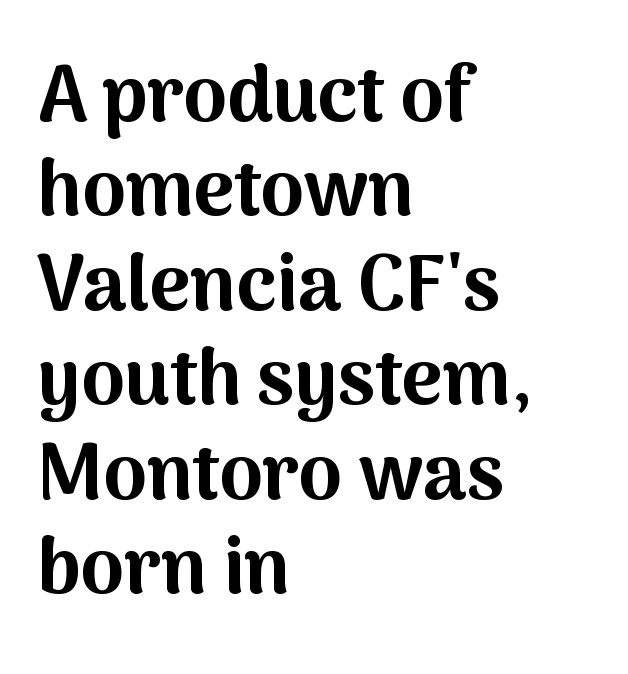
Q: Is the text bold? A: Yes.
Q: Is the text italic (slanted)? A: No, it is upright.
Q: Is the typeface a serif or a sans-serif typeface? A: Sans-serif.
Q: Is the text underlined? A: No.
Q: How is the paragraph aligned? A: Left-aligned.
Q: Is the spacing between letters normal or unusually wide? A: Normal.
Q: Width (condensed, normal, or wide)? A: Normal.
Q: Stroke contrast? A: Medium.
Q: x-height? A: Medium.
Q: Monospaced? A: No.
